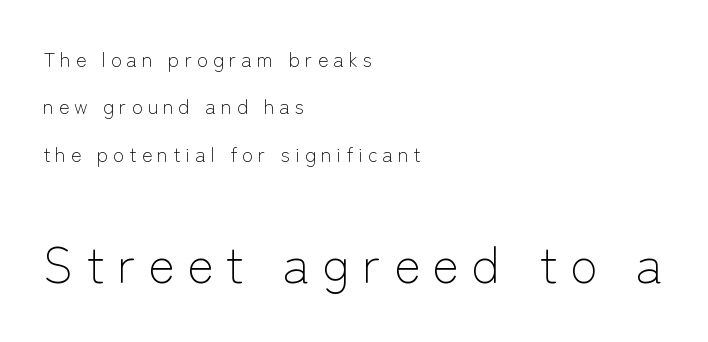
The tracking jumps out immediately: characters are airy and widely separated. The string is rendered with underlining switched off. Stem width sits at or under what a default text font uses. No italicization has been applied; the sample stays upright.
